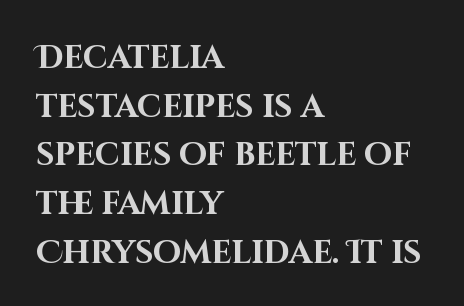
Q: Is the text bold? A: Yes.
Q: Is the text italic (slanted)? A: No, it is upright.
Q: Is the typeface a serif or a sans-serif typeface? A: Sans-serif.
Q: Is the text underlined? A: No.
Q: How is the paragraph aligned? A: Left-aligned.
Q: Is the spacing between letters normal or unusually wide? A: Normal.
Q: Is the spacing between lines tight, normal or loose? A: Normal.
Q: Width (condensed, normal, or wide)? A: Normal.
Q: Stroke contrast? A: High.
Q: x-height? A: Large.
Q: Monospaced? A: No.
